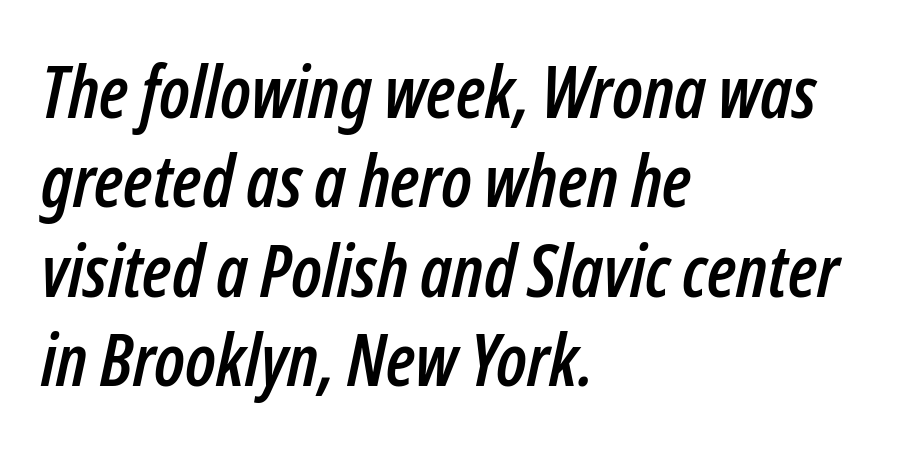
The image shows 72 px condensed type, italic (leaning right); set left-aligned, line spacing 1.24x, normal letter spacing, not underlined; low stroke contrast and a medium x-height.
